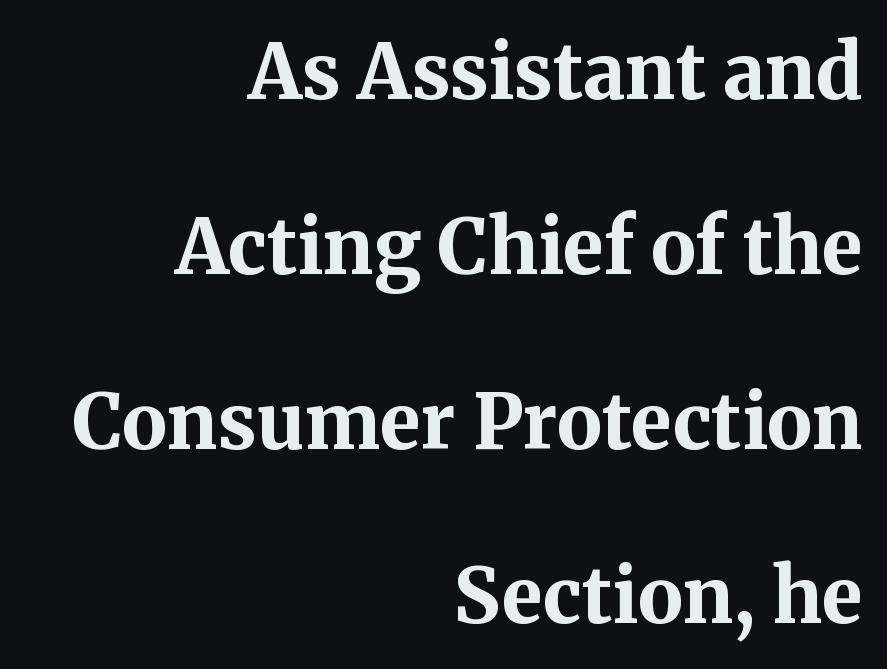
The image shows 76 px bold serif type, upright; set right-aligned, loose line spacing (2.3x), normal letter spacing, not underlined; medium stroke contrast and a medium x-height.
